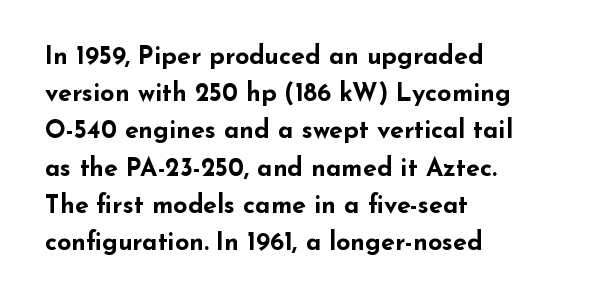
Q: Is the text bold? A: Yes.
Q: Is the text italic (slanted)? A: No, it is upright.
Q: Is the text underlined? A: No.
Q: How is the paragraph aligned? A: Left-aligned.
Q: Is the spacing between letters normal or unusually wide? A: Normal.
Q: Is the spacing between lines tight, normal or loose? A: Normal.
